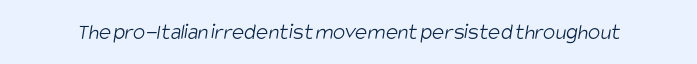
{"bold": "no", "underline": "no", "letter_spacing": "normal", "letter_spacing_em": 0.0, "glyph_px": 23}
